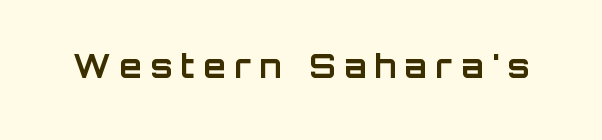
Q: Is the text bold? A: Yes.
Q: Is the text italic (slanted)? A: No, it is upright.
Q: Is the typeface a serif or a sans-serif typeface? A: Sans-serif.
Q: Is the text underlined? A: No.
Q: Is the spacing between letters normal or unusually wide? A: Unusually wide.
Q: Width (condensed, normal, or wide)? A: Normal.
Q: Stroke contrast? A: Low.
Q: x-height? A: Large.
Q: Monospaced? A: No.
